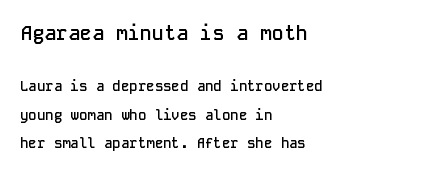
Q: Is the text bold? A: Semi-bold.
Q: Is the text italic (slanted)? A: No, it is upright.
Q: Is the text underlined? A: No.
Q: How is the paragraph aligned? A: Left-aligned.
Q: Is the spacing between letters normal or unusually wide? A: Normal.
Q: Is the spacing between lines tight, normal or loose? A: Loose.
Q: Which block of text is set in a larger size, the first (top) or the second (bottom)? A: The first (top) one.
